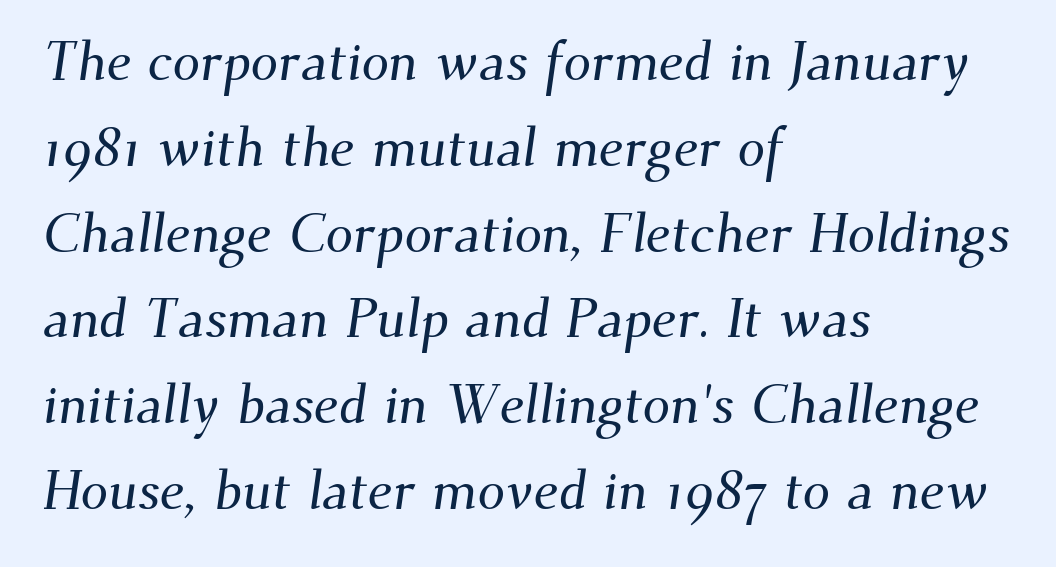
Which margin do the lines hug? The left one — the right edge is uneven. The passage shown stacks its lines at a standard gap. What stands out about the letter spacing? Nothing — it is the standard amount. Has an underline been added? It has not.
